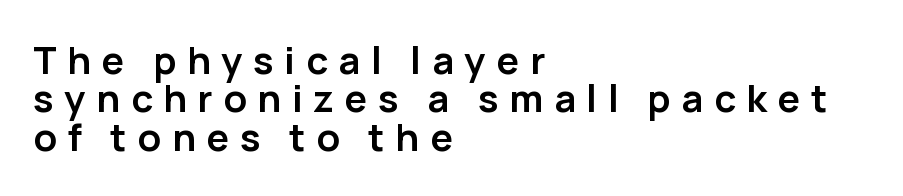
Q: Is the text bold? A: Yes.
Q: Is the text italic (slanted)? A: No, it is upright.
Q: Is the typeface a serif or a sans-serif typeface? A: Sans-serif.
Q: Is the text underlined? A: No.
Q: How is the paragraph aligned? A: Left-aligned.
Q: Is the spacing between letters normal or unusually wide? A: Unusually wide.
Q: Is the spacing between lines tight, normal or loose? A: Tight.
Q: Width (condensed, normal, or wide)? A: Normal.
Q: Stroke contrast? A: Low.
Q: x-height? A: Medium.
Q: Monospaced? A: No.
